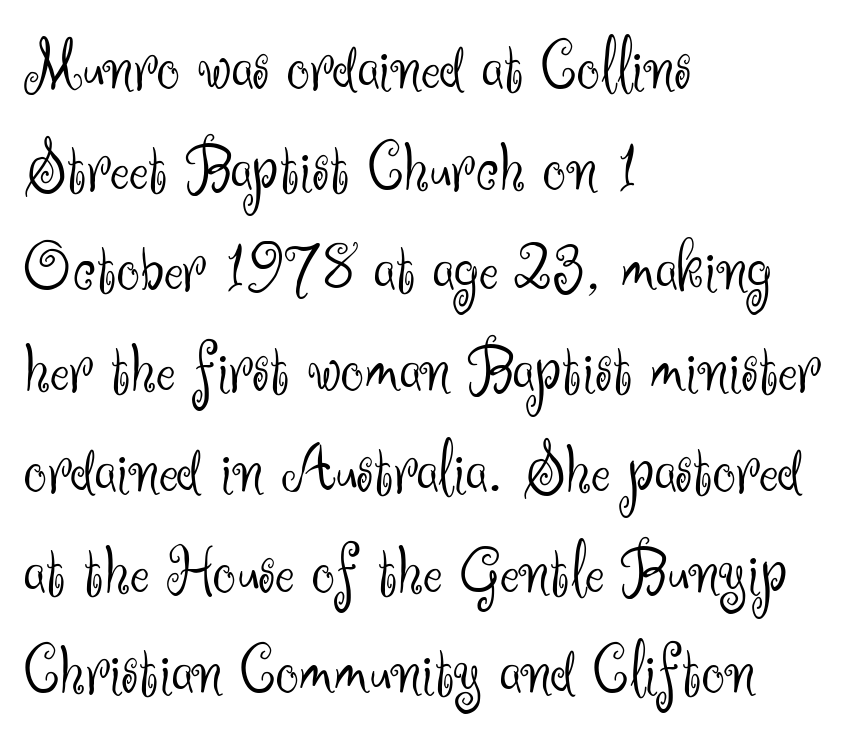
No italicization has been applied; the sample stays upright. Heft: none added — not bold. Is there much room between lines? A standard amount, neither cramped nor airy. A bare baseline throughout the passage.
